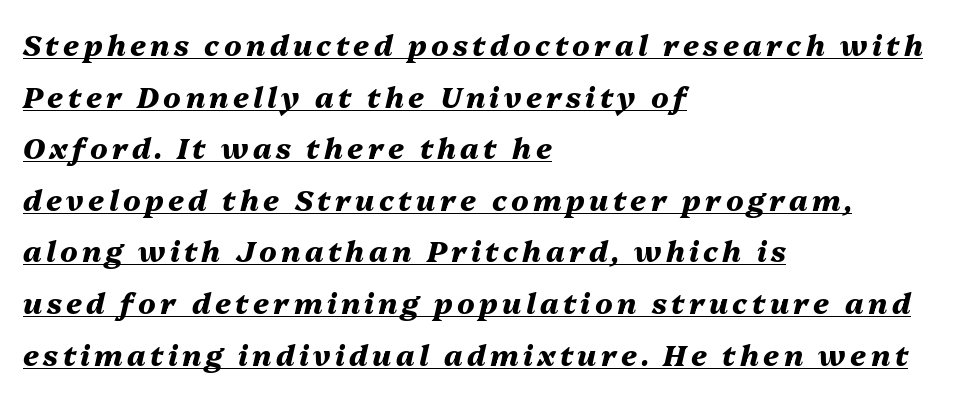
The image shows 29 px heavy type, italic (leaning right); set left-aligned, line spacing 1.78x, underlined; medium stroke contrast and a medium x-height.
